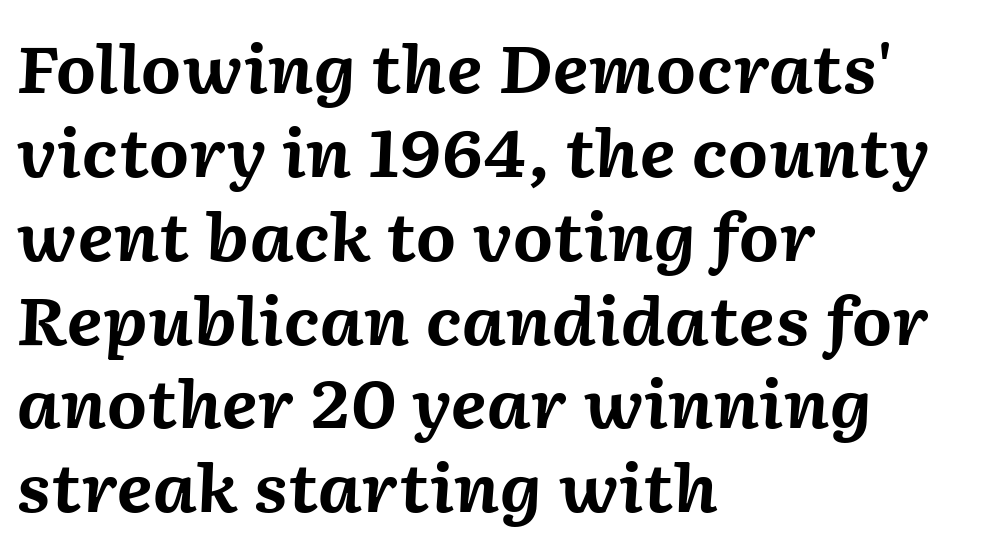
Q: Is the text bold? A: Yes.
Q: Is the text italic (slanted)? A: Yes, it leans right by about 2 degrees.
Q: Is the text underlined? A: No.
Q: How is the paragraph aligned? A: Left-aligned.
Q: Is the spacing between letters normal or unusually wide? A: Normal.
Q: Is the spacing between lines tight, normal or loose? A: Normal.
Q: Width (condensed, normal, or wide)? A: Normal.
Q: Stroke contrast? A: Medium.
Q: x-height? A: Medium.
Q: Monospaced? A: No.
